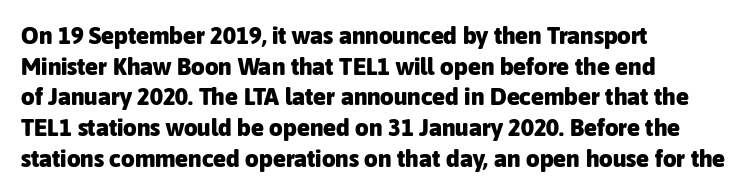
Q: Is the text bold? A: Yes.
Q: Is the text italic (slanted)? A: No, it is upright.
Q: Is the text underlined? A: No.
Q: How is the paragraph aligned? A: Left-aligned.
Q: Is the spacing between letters normal or unusually wide? A: Normal.
Q: Is the spacing between lines tight, normal or loose? A: Normal.
